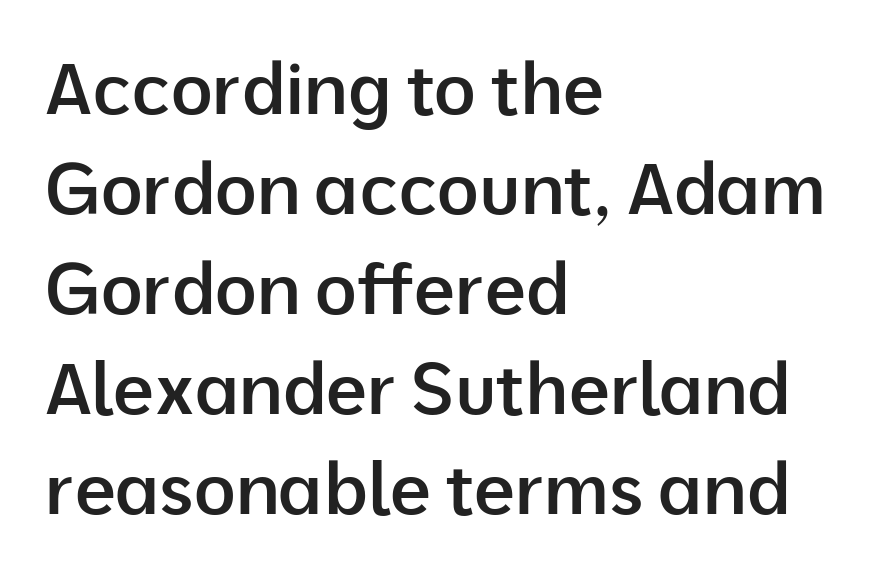
The image shows 72 px semibold sans-serif type, upright; set left-aligned, normal line spacing (1.39x), normal letter spacing, not underlined; low stroke contrast and a medium x-height.
